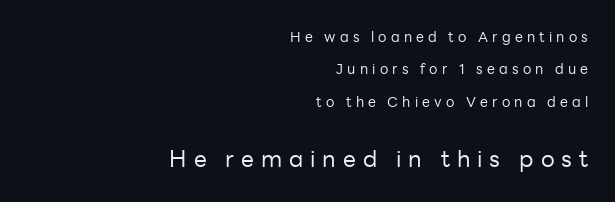
The image shows 23 px text type, upright; set right-aligned, loose line spacing (2.31x), unusually wide letter spacing (+0.3 em), not underlined; the second (bottom) block is 1.64x larger.
